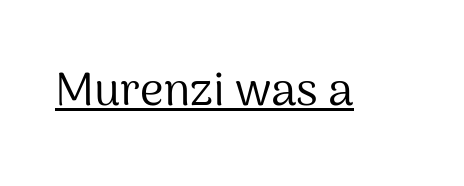
Q: Is the text bold? A: No.
Q: Is the text italic (slanted)? A: No, it is upright.
Q: Is the typeface a serif or a sans-serif typeface? A: Sans-serif.
Q: Is the text underlined? A: Yes.
Q: Is the spacing between letters normal or unusually wide? A: Normal.
Q: Width (condensed, normal, or wide)? A: Normal.
Q: Stroke contrast? A: Medium.
Q: x-height? A: Medium.
Q: Monospaced? A: No.
